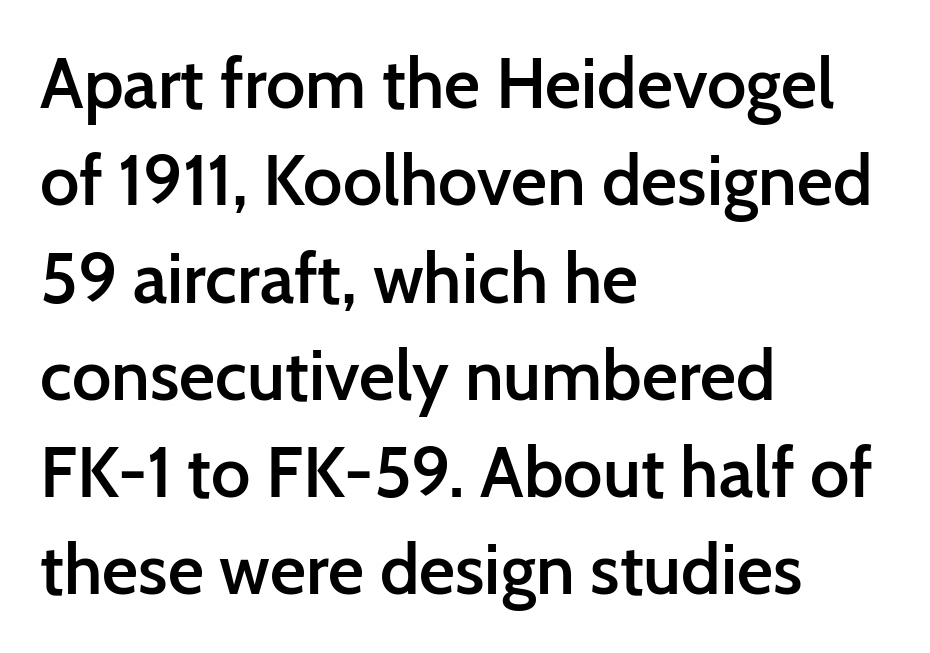
Q: Is the text bold? A: Semi-bold.
Q: Is the text italic (slanted)? A: No, it is upright.
Q: Is the typeface a serif or a sans-serif typeface? A: Sans-serif.
Q: Is the text underlined? A: No.
Q: How is the paragraph aligned? A: Left-aligned.
Q: Is the spacing between letters normal or unusually wide? A: Normal.
Q: Is the spacing between lines tight, normal or loose? A: Normal.
Q: Width (condensed, normal, or wide)? A: Normal.
Q: Stroke contrast? A: Low.
Q: x-height? A: Medium.
Q: Monospaced? A: No.
